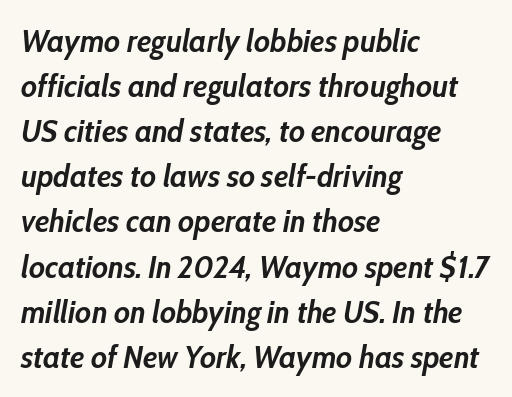
{"italic": "yes", "lean": "right", "slant_degrees": 10, "bold": "yes", "weight": "semibold", "width": "condensed", "stroke_contrast": "low", "x_height": "medium", "monospaced": "no", "underline": "no", "align": "left", "line_spacing": "normal", "line_spacing_ratio": 1.41, "letter_spacing": "normal", "letter_spacing_em": 0.0, "glyph_px": 32}
